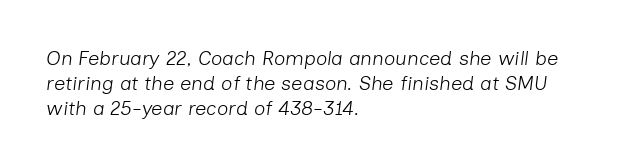
Rendered with sloped, italic letterforms. The letterforms sit shoulder to shoulder at normal distance. The font sits on the lighter half of the weight spectrum, regular included. Quick note: underline off. The ragged edge is on the right, which tells us the setting is flush left. Baseline-to-baseline distance is the conventional proportion of letter height.
